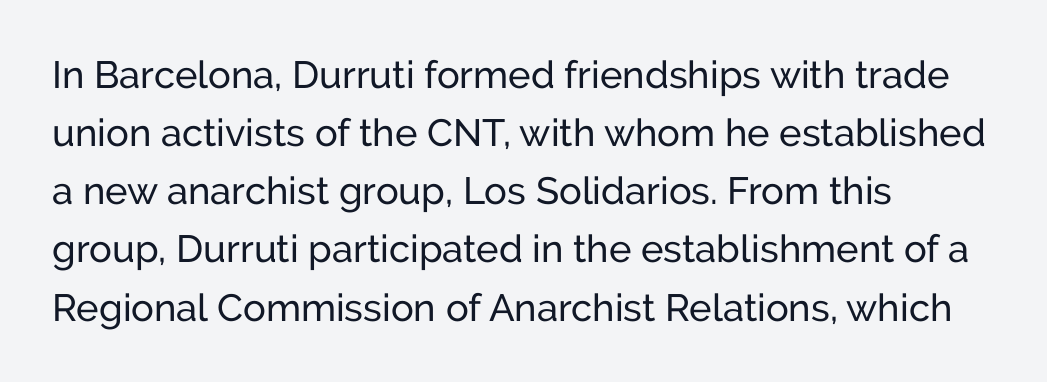
Tracking value appears to be zero — textbook default spacing. The letters carry no serifs — their stems end cleanly without finishing strokes. Regular leading. Check the space under the baseline: it is left empty. The lettering stays uniformly vertical, giving the passage a roman look.
